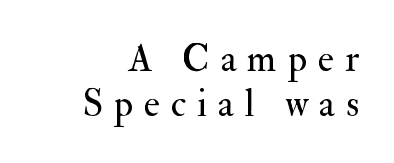
{"serif": "yes", "italic": "no", "bold": "no", "weight": "regular", "width": "normal", "stroke_contrast": "medium", "x_height": "small", "monospaced": "no", "underline": "no", "line_spacing_ratio": 1.18, "letter_spacing": "wide", "letter_spacing_em": 0.29, "glyph_px": 38}
